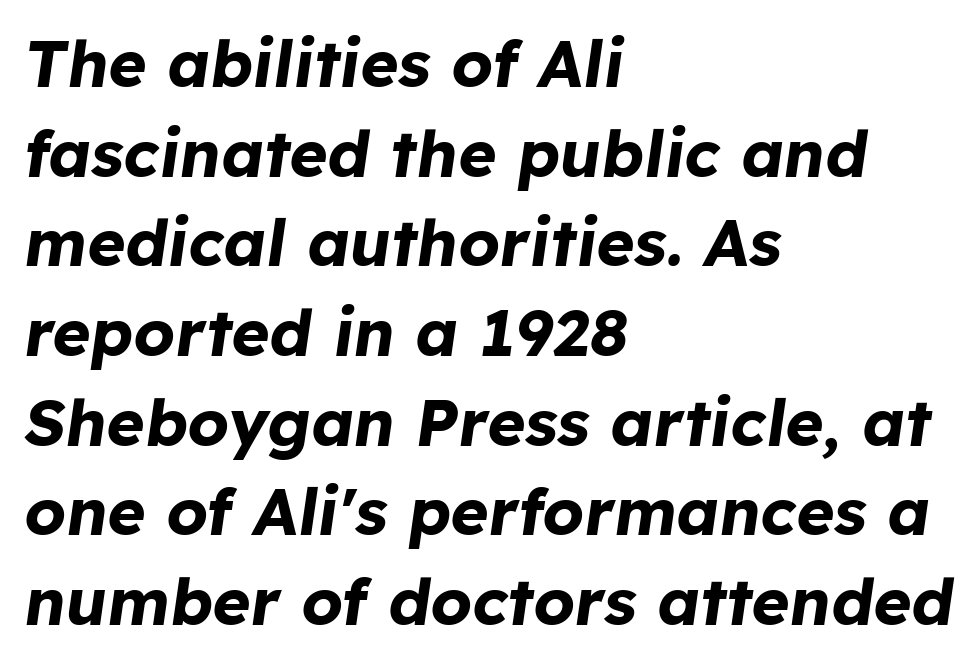
The image shows 65 px bold type, italic (leaning right); set left-aligned, normal line spacing (1.38x), normal letter spacing, not underlined; low stroke contrast and a medium x-height.
